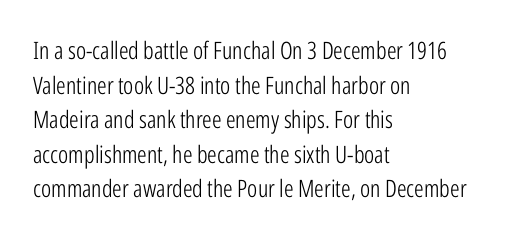
The image shows 24 px text type, upright; set left-aligned, normal line spacing (1.44x), normal letter spacing, not underlined.
